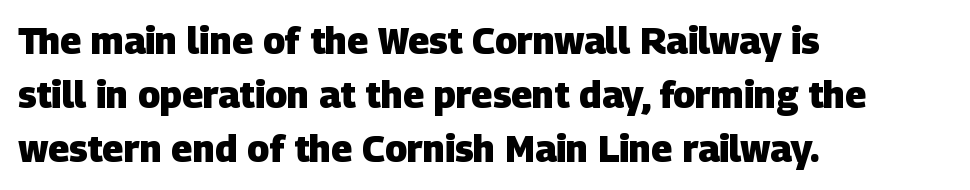
The image shows 37 px heavy sans-serif type; set left-aligned, normal line spacing (1.46x), normal letter spacing, not underlined; low stroke contrast and a large x-height.
